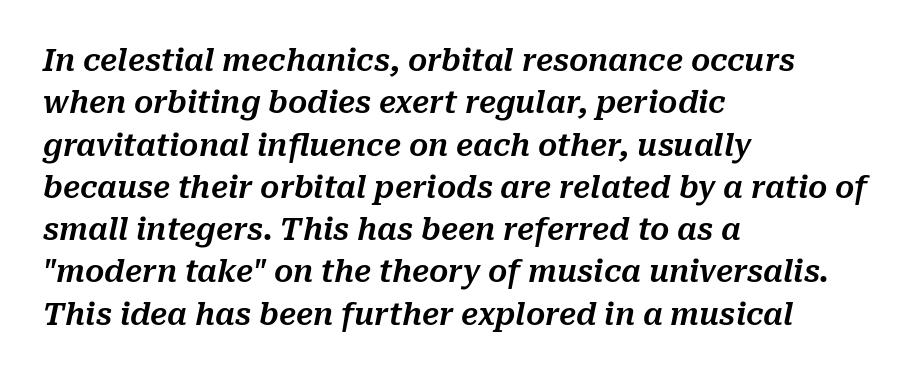
The image shows 30 px text type, italic (leaning right); set left-aligned, normal line spacing (1.41x), normal letter spacing, not underlined; medium stroke contrast and a medium x-height.
